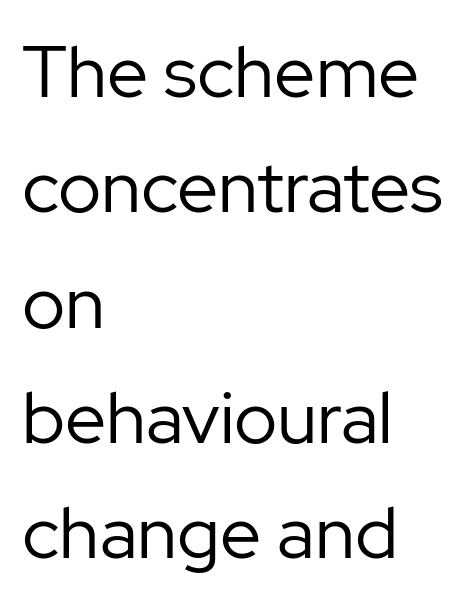
Q: Is the text bold? A: No.
Q: Is the text italic (slanted)? A: No, it is upright.
Q: Is the typeface a serif or a sans-serif typeface? A: Sans-serif.
Q: Is the text underlined? A: No.
Q: How is the paragraph aligned? A: Left-aligned.
Q: Is the spacing between letters normal or unusually wide? A: Normal.
Q: Is the spacing between lines tight, normal or loose? A: Normal.
Q: Width (condensed, normal, or wide)? A: Normal.
Q: Stroke contrast? A: Low.
Q: x-height? A: Medium.
Q: Monospaced? A: No.
